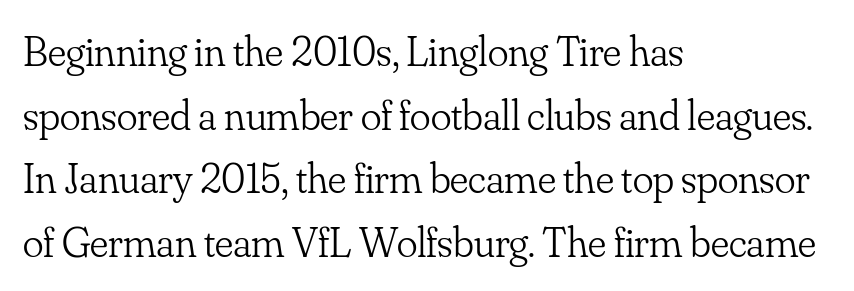
Q: Is the text bold? A: No.
Q: Is the text italic (slanted)? A: No, it is upright.
Q: Is the typeface a serif or a sans-serif typeface? A: Serif.
Q: Is the text underlined? A: No.
Q: How is the paragraph aligned? A: Left-aligned.
Q: Is the spacing between letters normal or unusually wide? A: Normal.
Q: Is the spacing between lines tight, normal or loose? A: Normal.
Q: Width (condensed, normal, or wide)? A: Normal.
Q: Stroke contrast? A: Low.
Q: x-height? A: Small.
Q: Monospaced? A: No.
